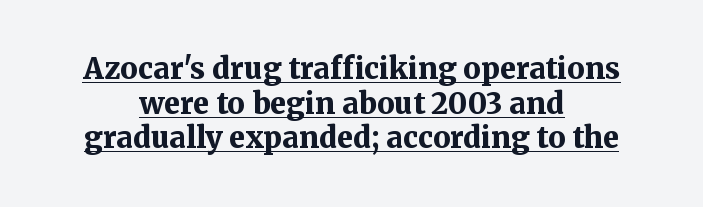
Stroke terminals: seriffed. In designer terms, the underline attribute is active on this setting. This is the regular roman posture of the typeface. Pretty heavy lettering here — definitely bold. A typesetter would call this proportional, since set widths differ per character.
